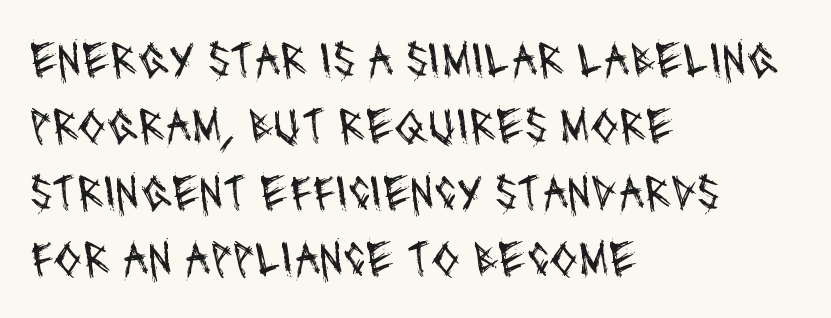
Q: Is the text bold? A: No.
Q: Is the typeface a serif or a sans-serif typeface? A: Sans-serif.
Q: Is the text underlined? A: No.
Q: How is the paragraph aligned? A: Left-aligned.
Q: Is the spacing between letters normal or unusually wide? A: Normal.
Q: Is the spacing between lines tight, normal or loose? A: Normal.
Q: Width (condensed, normal, or wide)? A: Condensed.
Q: Stroke contrast? A: Medium.
Q: x-height? A: Large.
Q: Monospaced? A: No.
